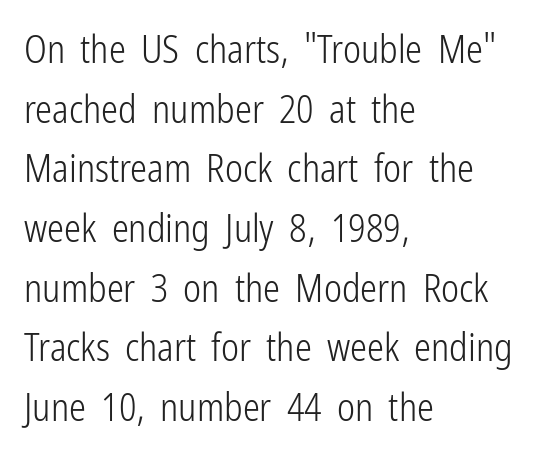
The image shows 38 px light, condensed sans-serif type, upright; set left-aligned, normal line spacing (1.57x), normal letter spacing, not underlined; low stroke contrast and a medium x-height.
